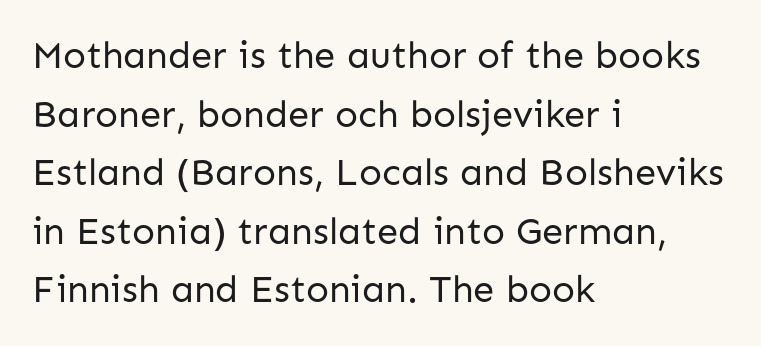
Is this a sans? Yes — the strokes have no serifs. Each letter keeps its own natural width here, so spacing adapts to shape. Unbolded letterforms with no extra heft. Every stem runs plumb, perpendicular to the baseline. The rendering keeps characters at their native spacing.
